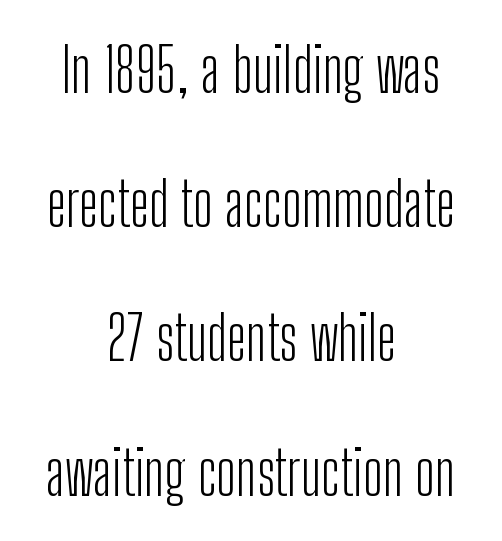
The image shows 61 px light, condensed sans-serif type, upright; set centered, loose line spacing (2.2x), normal letter spacing, not underlined; low stroke contrast and a medium x-height.
